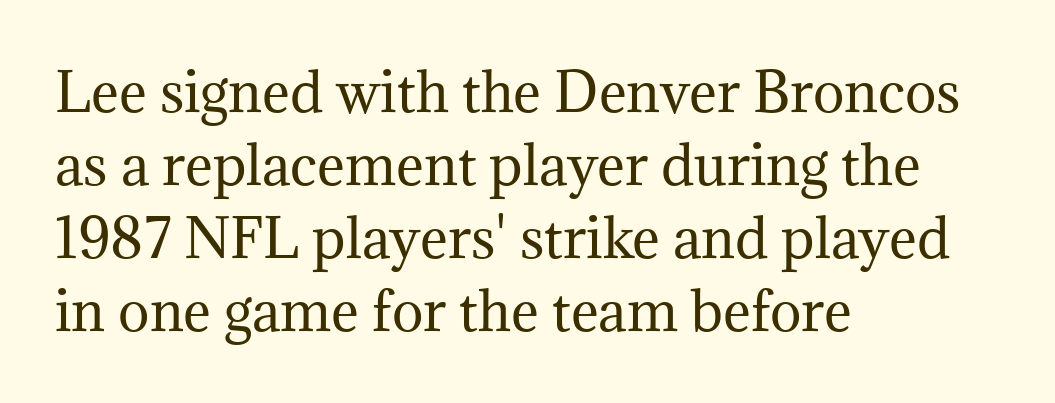
The image shows 53 px regular-weight serif type, upright; set left-aligned, normal line spacing (1.38x), normal letter spacing, not underlined; medium stroke contrast and a medium x-height.
